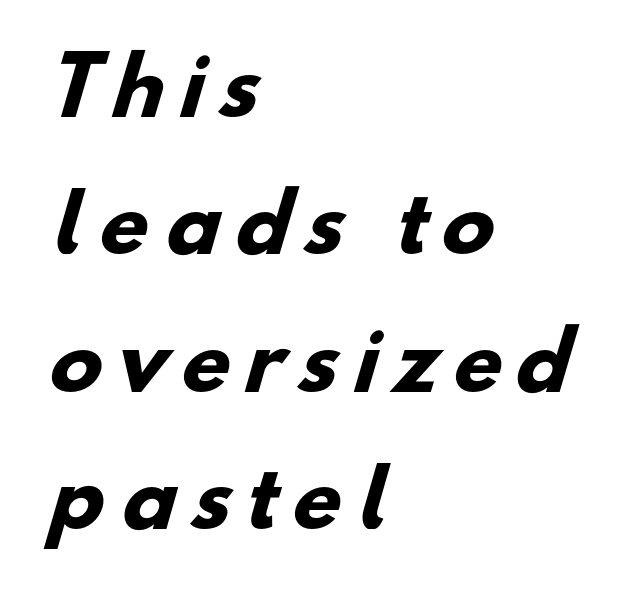
The zone under the glyphs is completely vacant. The tracking jumps out immediately: characters are airy and widely separated. This sample has the flowing, uneven cadence of proportional lettering. Stroke terminals: plain, sans-serif. Alignment: flush left. The strokes are fattened all the way to bold.
